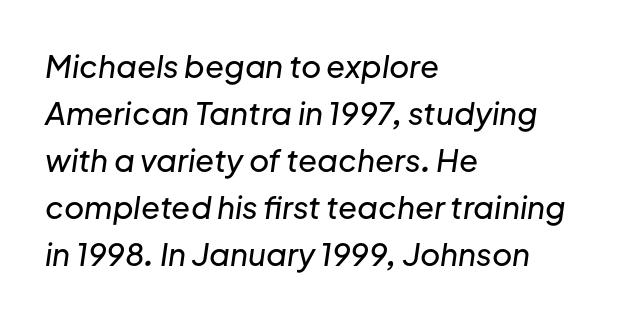
Q: Is the text italic (slanted)? A: Yes, it leans right by about 8 degrees.
Q: Is the text underlined? A: No.
Q: How is the paragraph aligned? A: Left-aligned.
Q: Is the spacing between letters normal or unusually wide? A: Normal.
Q: Is the spacing between lines tight, normal or loose? A: Normal.
Q: Width (condensed, normal, or wide)? A: Normal.
Q: Stroke contrast? A: Low.
Q: x-height? A: Medium.
Q: Monospaced? A: No.
